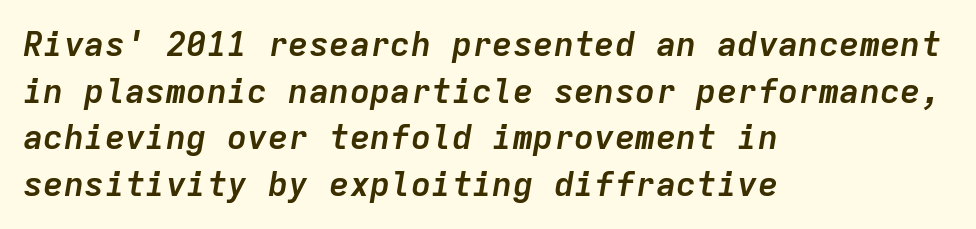
The image shows 34 px semibold type, italic (leaning right), monospaced; set left-aligned, normal line spacing (1.37x), normal letter spacing, not underlined; low stroke contrast and a medium x-height.
